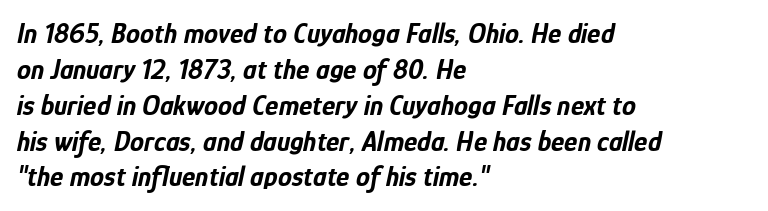
Q: Is the text bold? A: Yes.
Q: Is the text italic (slanted)? A: Yes, it leans right by about 12 degrees.
Q: Is the text underlined? A: No.
Q: How is the paragraph aligned? A: Left-aligned.
Q: Is the spacing between letters normal or unusually wide? A: Normal.
Q: Is the spacing between lines tight, normal or loose? A: Normal.
Q: Width (condensed, normal, or wide)? A: Condensed.
Q: Stroke contrast? A: Low.
Q: x-height? A: Medium.
Q: Monospaced? A: No.
